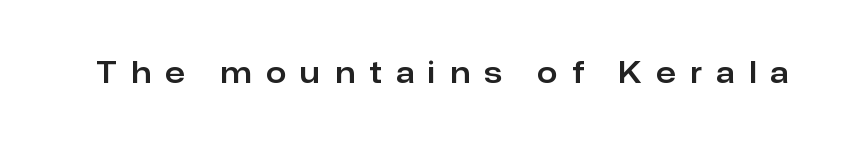
The image shows 29 px sans-serif type, upright; set unusually wide letter spacing (+0.5 em), not underlined; low stroke contrast and a medium x-height.
